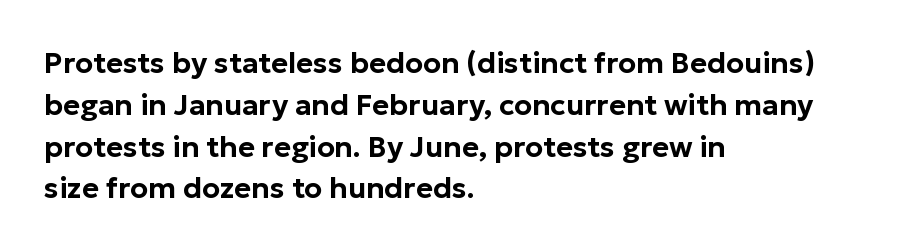
{"serif": "no", "italic": "no", "width": "normal", "stroke_contrast": "low", "x_height": "medium", "monospaced": "no", "underline": "no", "align": "left", "line_spacing": "normal", "line_spacing_ratio": 1.44, "letter_spacing": "normal", "letter_spacing_em": 0.0, "glyph_px": 29}
